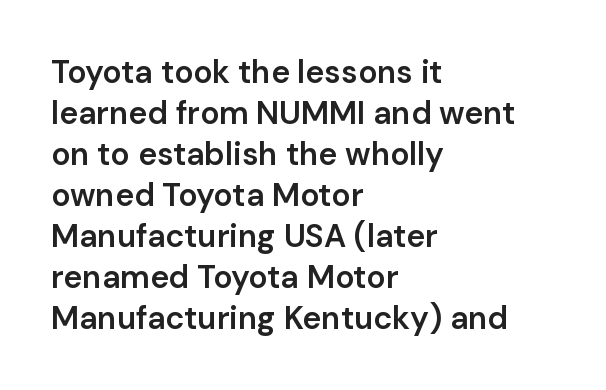
The image shows 32 px semibold sans-serif type, upright; set left-aligned, normal line spacing (1.28x), normal letter spacing, not underlined; low stroke contrast and a medium x-height.
